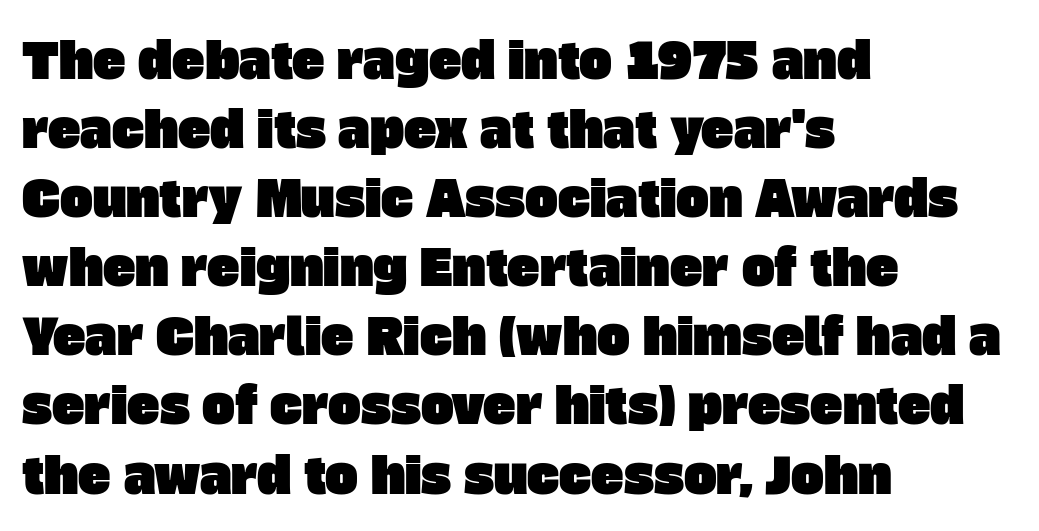
The image shows 49 px sans-serif type; set left-aligned, normal line spacing (1.41x), normal letter spacing, not underlined; low stroke contrast and a large x-height.
